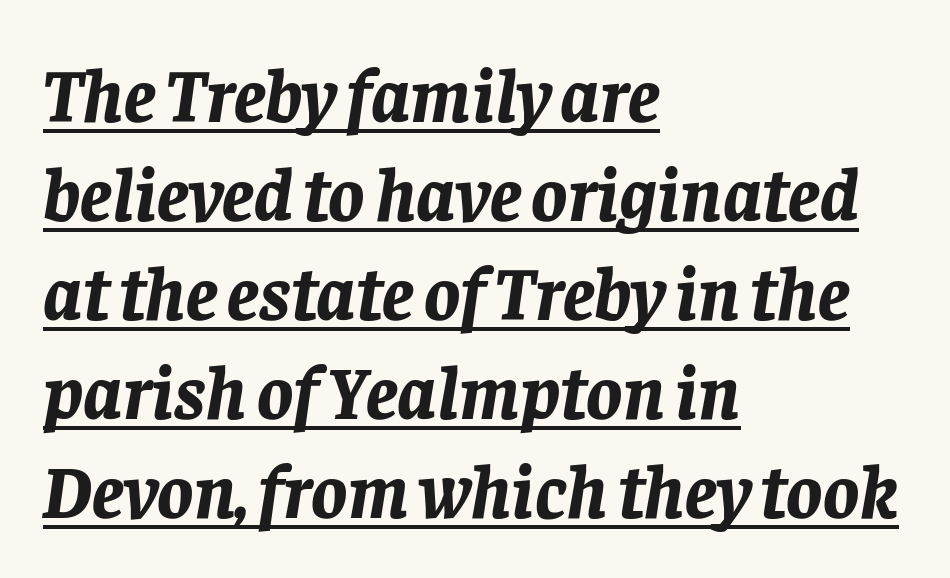
Slant detected: the letters are inclined. Varying glyph widths throughout — classic text-font behaviour. The rag falls on the right side of this text block. Short note: letters normally spaced. The sample has been set heavy, in full bold. Decoration check: the copy is underlined.
